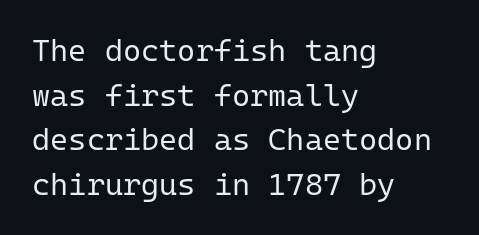
Q: Is the text bold? A: No.
Q: Is the text italic (slanted)? A: No, it is upright.
Q: Is the typeface a serif or a sans-serif typeface? A: Sans-serif.
Q: Is the text underlined? A: No.
Q: How is the paragraph aligned? A: Left-aligned.
Q: Is the spacing between letters normal or unusually wide? A: Normal.
Q: Is the spacing between lines tight, normal or loose? A: Normal.
Q: Width (condensed, normal, or wide)? A: Normal.
Q: Stroke contrast? A: Low.
Q: x-height? A: Medium.
Q: Monospaced? A: Yes.
